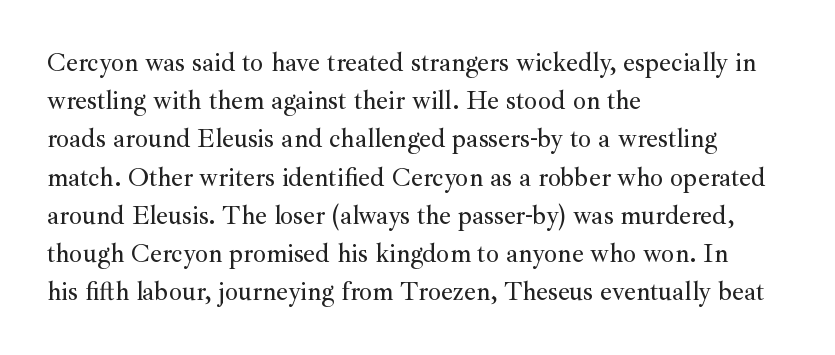
{"italic": "no", "underline": "no", "align": "left", "line_spacing": "normal", "line_spacing_ratio": 1.47, "letter_spacing": "normal", "letter_spacing_em": 0.0, "glyph_px": 26}
